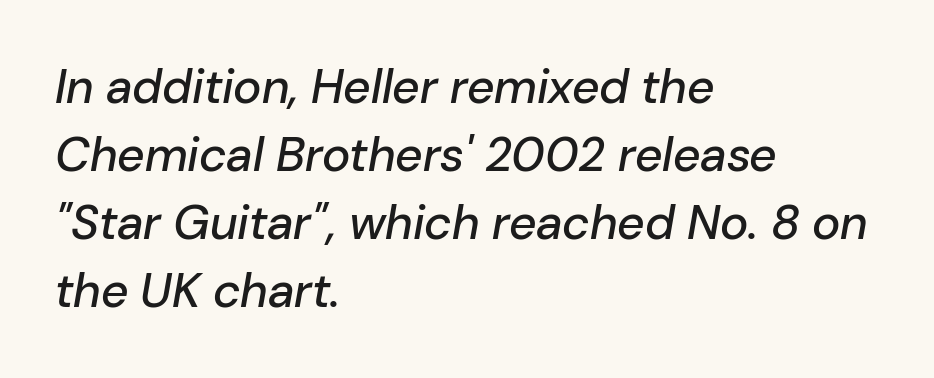
{"italic": "yes", "lean": "right", "slant_degrees": 10, "width": "normal", "stroke_contrast": "low", "x_height": "medium", "monospaced": "no", "underline": "no", "align": "left", "line_spacing": "normal", "line_spacing_ratio": 1.42, "letter_spacing": "normal", "letter_spacing_em": 0.0, "glyph_px": 48}
